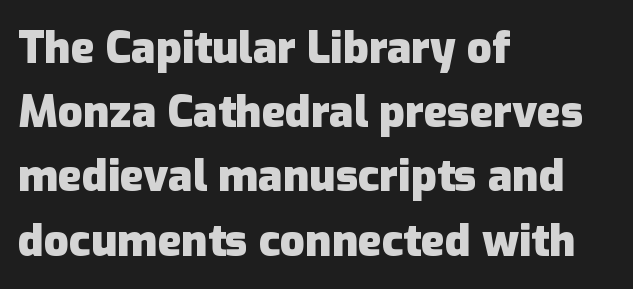
{"serif": "no", "italic": "no", "bold": "yes", "weight": "heavy", "width": "normal", "stroke_contrast": "low", "x_height": "medium", "monospaced": "no", "underline": "no", "align": "left", "line_spacing": "normal", "line_spacing_ratio": 1.46, "letter_spacing": "normal", "letter_spacing_em": 0.0, "glyph_px": 44}
